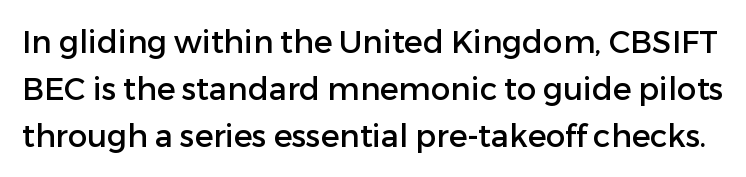
Q: Is the text italic (slanted)? A: No, it is upright.
Q: Is the typeface a serif or a sans-serif typeface? A: Sans-serif.
Q: Is the text underlined? A: No.
Q: Is the spacing between letters normal or unusually wide? A: Normal.
Q: Is the spacing between lines tight, normal or loose? A: Normal.
Q: Width (condensed, normal, or wide)? A: Normal.
Q: Stroke contrast? A: Low.
Q: x-height? A: Medium.
Q: Monospaced? A: No.
